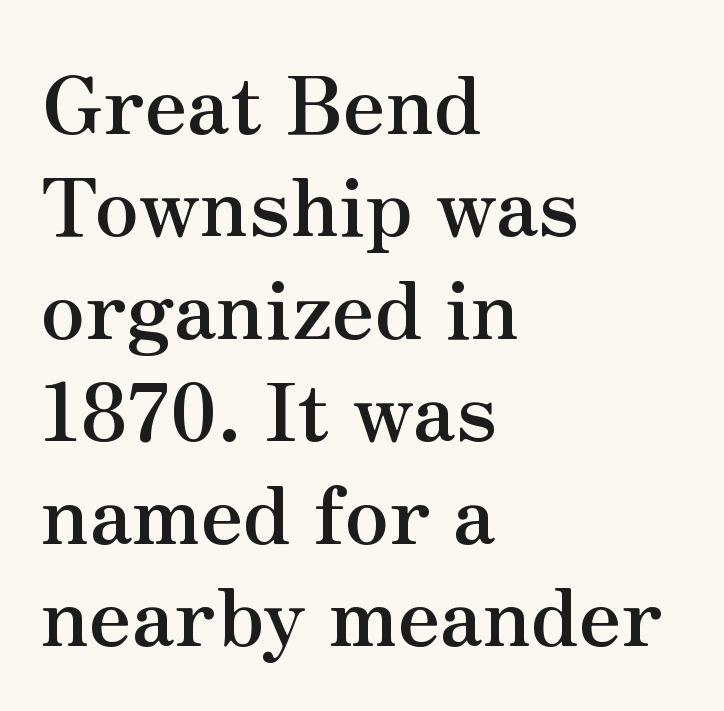
Q: Is the text bold? A: Yes.
Q: Is the text italic (slanted)? A: No, it is upright.
Q: Is the typeface a serif or a sans-serif typeface? A: Serif.
Q: Is the text underlined? A: No.
Q: How is the paragraph aligned? A: Left-aligned.
Q: Is the spacing between letters normal or unusually wide? A: Normal.
Q: Is the spacing between lines tight, normal or loose? A: Normal.
Q: Width (condensed, normal, or wide)? A: Normal.
Q: Stroke contrast? A: Medium.
Q: x-height? A: Small.
Q: Monospaced? A: No.
